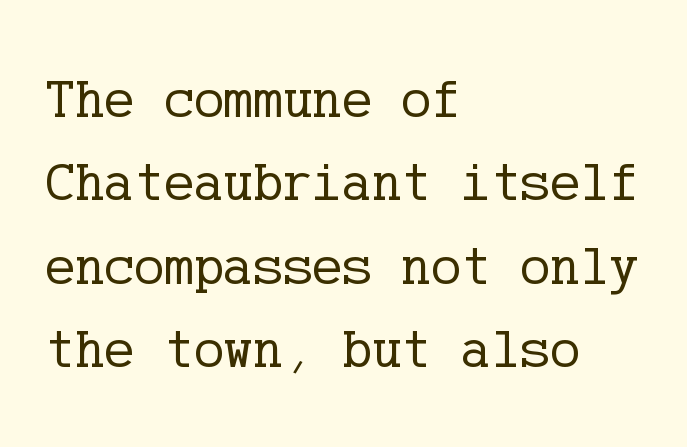
Weight: regular or lighter. In terms of letterform style, serifs are clearly present. The strip under each line holds only bare page. Between one letter and the next there's only the usual sliver of space. If you measured baseline to baseline, you'd find a middling distance. The rendering anchors every line to the left-hand side.
